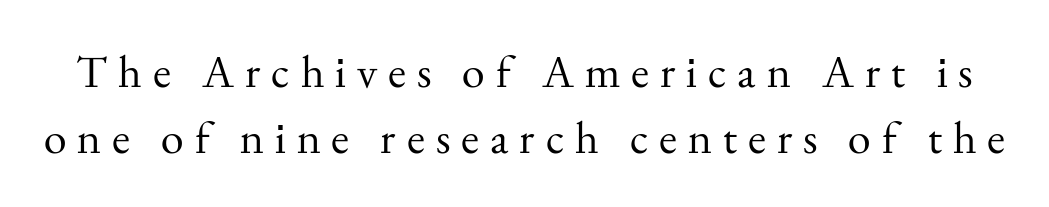
Q: Is the text bold? A: No.
Q: Is the text italic (slanted)? A: No, it is upright.
Q: Is the typeface a serif or a sans-serif typeface? A: Serif.
Q: Is the text underlined? A: No.
Q: Is the spacing between letters normal or unusually wide? A: Unusually wide.
Q: Is the spacing between lines tight, normal or loose? A: Normal.
Q: Width (condensed, normal, or wide)? A: Normal.
Q: Stroke contrast? A: Medium.
Q: x-height? A: Small.
Q: Monospaced? A: No.
